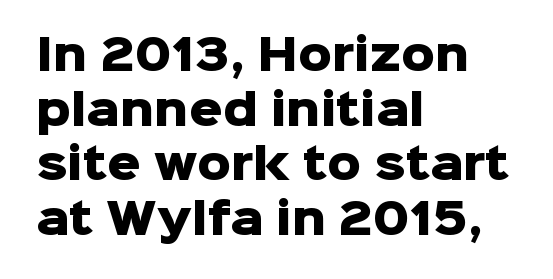
Q: Is the text bold? A: Yes.
Q: Is the text italic (slanted)? A: No, it is upright.
Q: Is the typeface a serif or a sans-serif typeface? A: Sans-serif.
Q: Is the text underlined? A: No.
Q: How is the paragraph aligned? A: Left-aligned.
Q: Is the spacing between letters normal or unusually wide? A: Normal.
Q: Is the spacing between lines tight, normal or loose? A: Normal.
Q: Width (condensed, normal, or wide)? A: Normal.
Q: Stroke contrast? A: Low.
Q: x-height? A: Medium.
Q: Monospaced? A: No.
